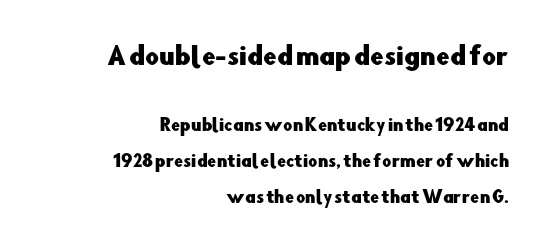
The image shows 24 px text type, upright; set right-aligned, loose line spacing (2.24x), normal letter spacing, not underlined; the first (top) block is 1.5x larger.
